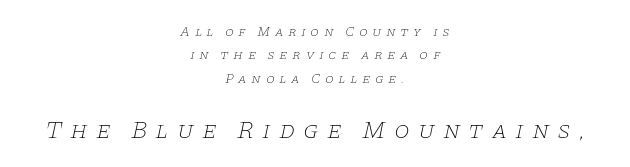
The image shows 25 px text type, italic (leaning right); set centered, normal line spacing (1.67x), unusually wide letter spacing (+0.32 em), not underlined; the second (bottom) block is 1.79x larger.
